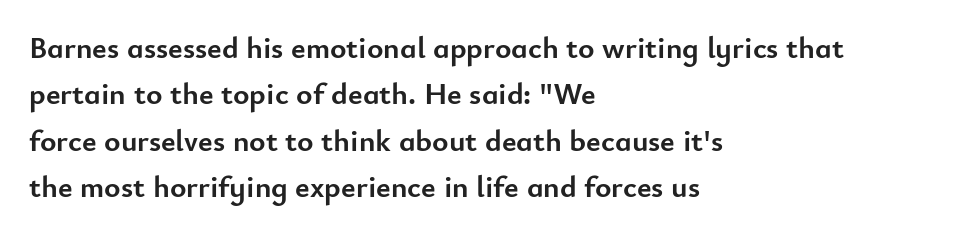
The image shows 31 px semibold sans-serif type, upright; set left-aligned, normal line spacing (1.5x), normal letter spacing, not underlined; low stroke contrast and a small x-height.
